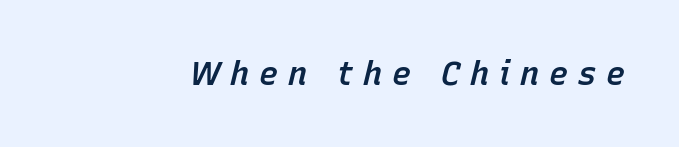
Q: Is the text bold? A: Semi-bold.
Q: Is the text italic (slanted)? A: Yes, it leans right by about 15 degrees.
Q: Is the text underlined? A: No.
Q: Is the spacing between letters normal or unusually wide? A: Unusually wide.
Q: Width (condensed, normal, or wide)? A: Normal.
Q: Stroke contrast? A: Low.
Q: x-height? A: Medium.
Q: Monospaced? A: No.
